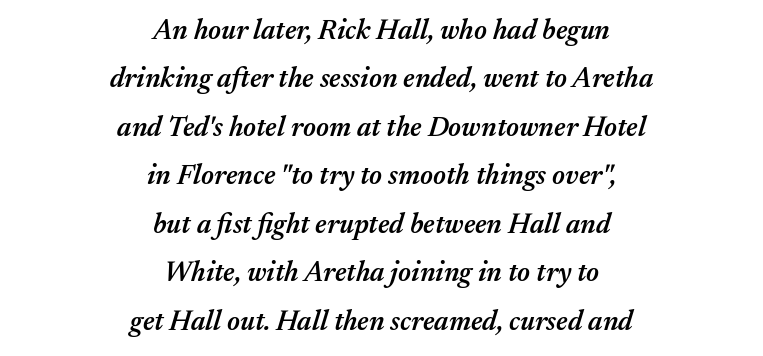
{"italic": "yes", "lean": "right", "slant_degrees": 17, "bold": "semi", "weight": "semibold", "width": "normal", "stroke_contrast": "medium", "x_height": "medium", "monospaced": "no", "underline": "no", "align": "center", "line_spacing_ratio": 1.73, "letter_spacing": "normal", "letter_spacing_em": 0.0, "glyph_px": 28}
